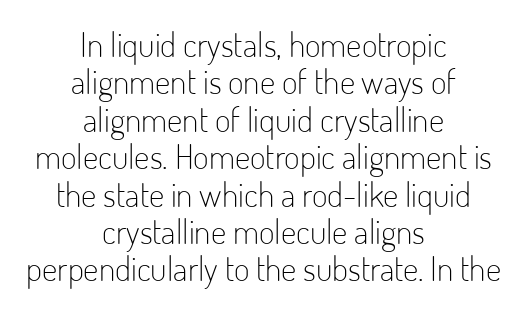
{"serif": "no", "italic": "no", "bold": "no", "weight": "light", "width": "condensed", "stroke_contrast": "low", "x_height": "small", "monospaced": "no", "underline": "no", "align": "center", "line_spacing": "tight", "line_spacing_ratio": 1.1, "letter_spacing": "normal", "letter_spacing_em": 0.0, "glyph_px": 34}
